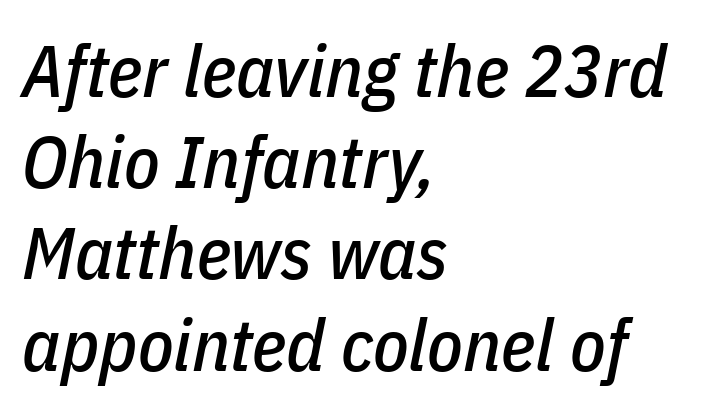
{"italic": "yes", "lean": "right", "slant_degrees": 11, "width": "condensed", "stroke_contrast": "low", "x_height": "medium", "monospaced": "no", "underline": "no", "align": "left", "line_spacing": "normal", "line_spacing_ratio": 1.25, "letter_spacing": "normal", "letter_spacing_em": 0.0, "glyph_px": 73}
